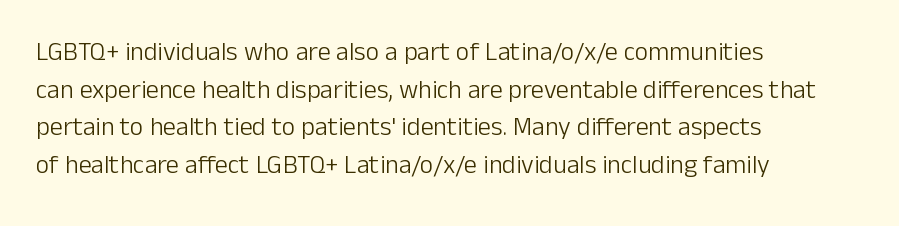
Q: Is the text bold? A: No.
Q: Is the text italic (slanted)? A: No, it is upright.
Q: Is the text underlined? A: No.
Q: How is the paragraph aligned? A: Left-aligned.
Q: Is the spacing between letters normal or unusually wide? A: Normal.
Q: Is the spacing between lines tight, normal or loose? A: Normal.
